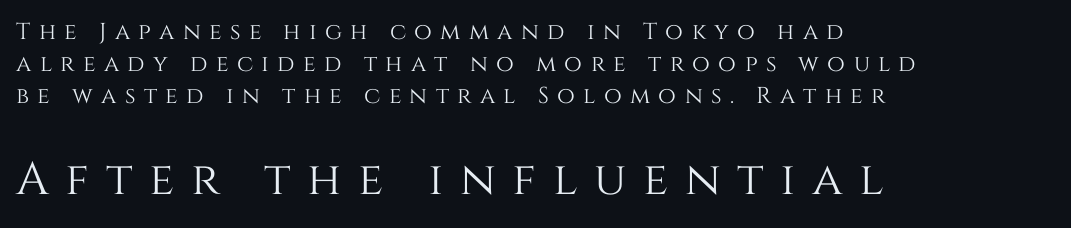
The image shows 46 px text type, upright; set left-aligned, normal line spacing (1.39x), unusually wide letter spacing (+0.36 em), not underlined; the second (bottom) block is 2.0x larger; medium stroke contrast and a large x-height.
